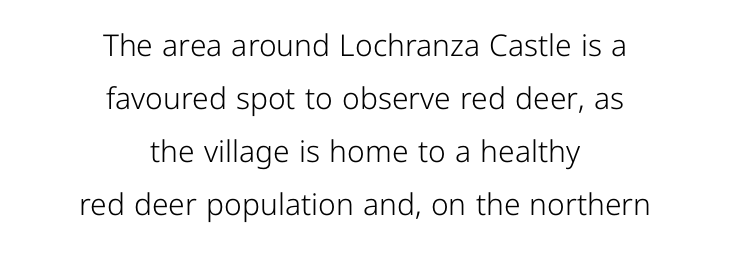
The image shows 30 px light sans-serif type, upright; set centered, line spacing 1.77x, normal letter spacing, not underlined; low stroke contrast and a medium x-height.
